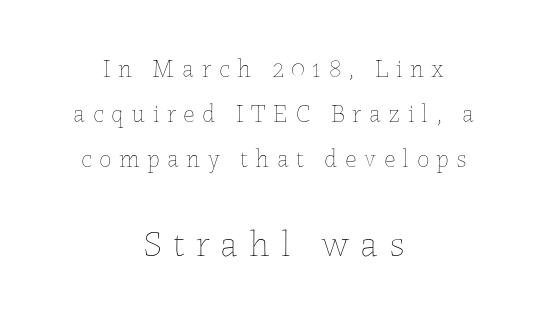
Q: Is the text bold? A: No.
Q: Is the text italic (slanted)? A: No, it is upright.
Q: Is the text underlined? A: No.
Q: How is the paragraph aligned? A: Centered.
Q: Is the spacing between letters normal or unusually wide? A: Unusually wide.
Q: Which block of text is set in a larger size, the first (top) or the second (bottom)? A: The second (bottom) one.
Q: Width (condensed, normal, or wide)? A: Normal.
Q: Stroke contrast? A: Low.
Q: x-height? A: Medium.
Q: Monospaced? A: No.
